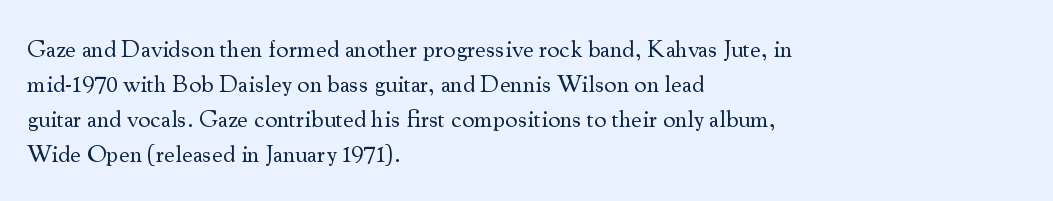
No word sits above an underline. This is the regular roman posture of the typeface. The lines in this sample share a left origin and differ only in where they stop. Successive baselines arrive at the customary interval.
